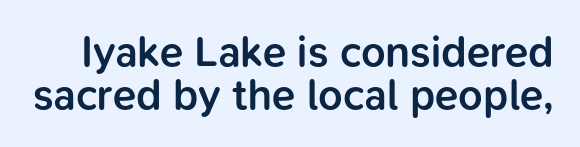
The face used here is proportionally spaced, like ordinary book or web type. Posture: straight, roman, zero tilt. Note: no serifs on the glyphs. If you measured baseline to baseline, you'd find a short distance. Rule under the text: the space is simply empty.
